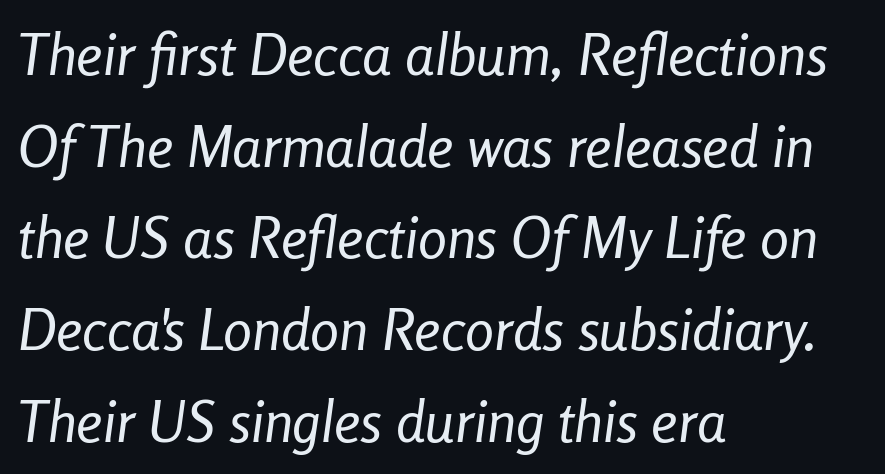
The image shows 58 px regular-weight, condensed type, italic (leaning right); set left-aligned, normal line spacing (1.58x), normal letter spacing, not underlined; low stroke contrast and a medium x-height.
